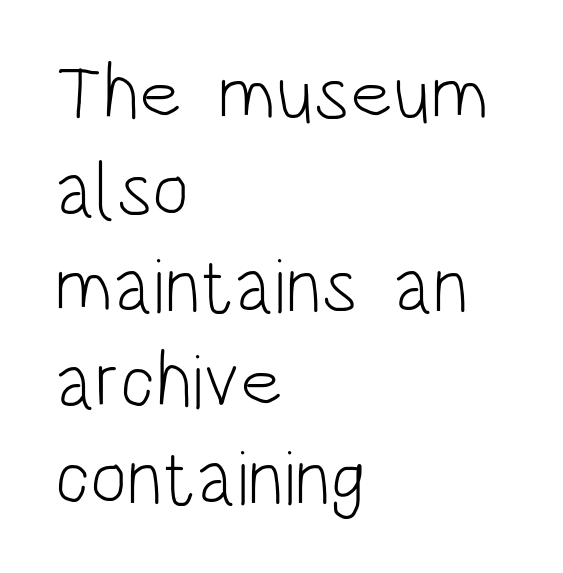
Here the designer chose a conventional face with non-uniform glyph widths. The paragraph has a hard left edge and a soft right edge. Check where the strokes stop: nothing finishes them off — pure sans. The area under the type is left untouched. Is the type heavy? It reads as light-to-regular instead. Style check: upright.
